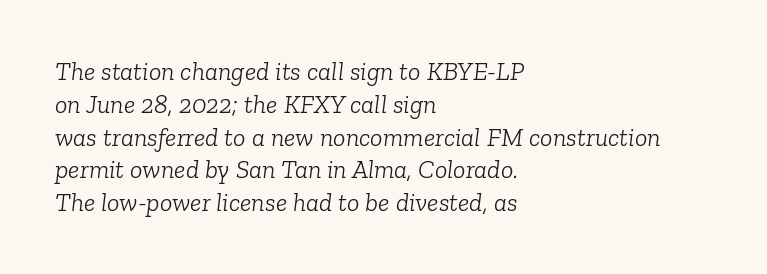
How are the letters spaced? Ordinarily, with no added tracking. The whole block is typeset with a tilt. If you measured baseline to baseline, you'd find a middling distance. Check under the words: just untouched page.
